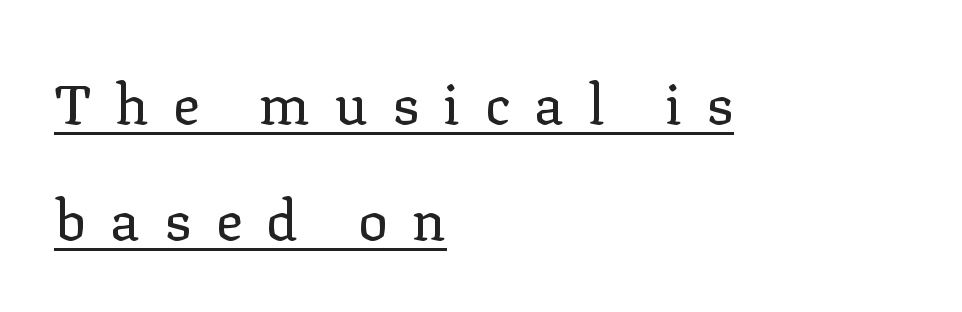
{"serif": "yes", "italic": "no", "bold": "no", "weight": "regular", "width": "normal", "stroke_contrast": "low", "x_height": "medium", "monospaced": "no", "underline": "yes", "align": "left", "line_spacing": "loose", "line_spacing_ratio": 2.07, "letter_spacing": "wide", "letter_spacing_em": 0.43, "glyph_px": 56}
